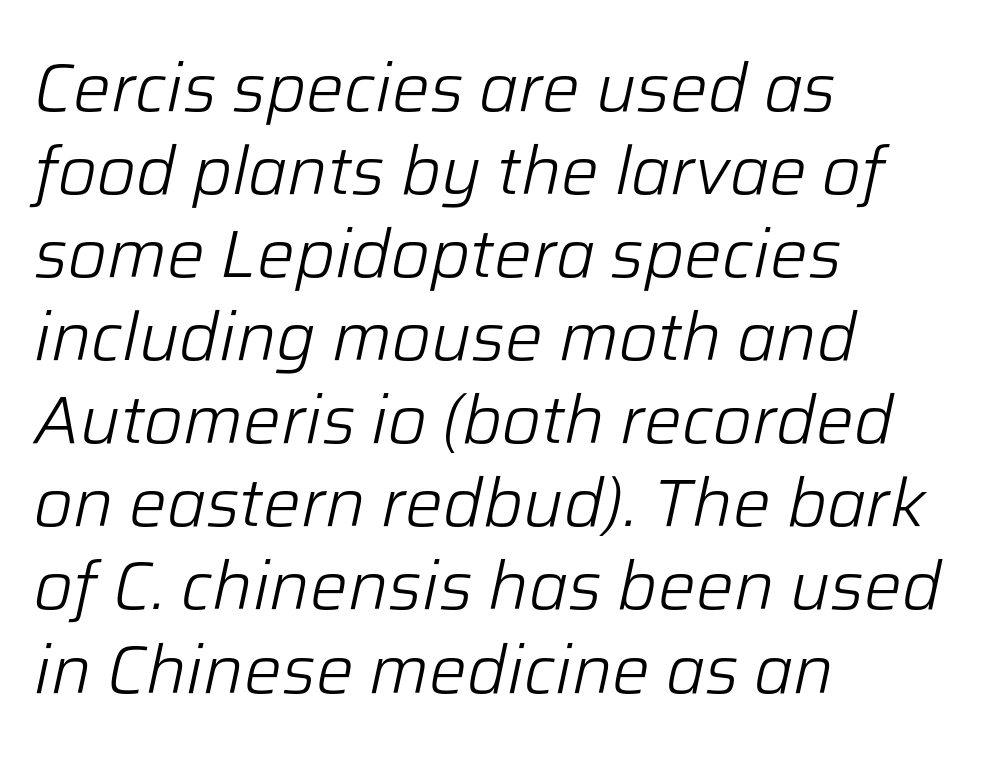
Horizontally, the lines are justified to the leading edge only. Observe the ordinary spacing: letters are neighbours, not strangers. Each row of text sits above clean, open space. Compared with ordinary roman type, these characters are visibly tilted. Letters have the restrained weight of plain body copy at most.
